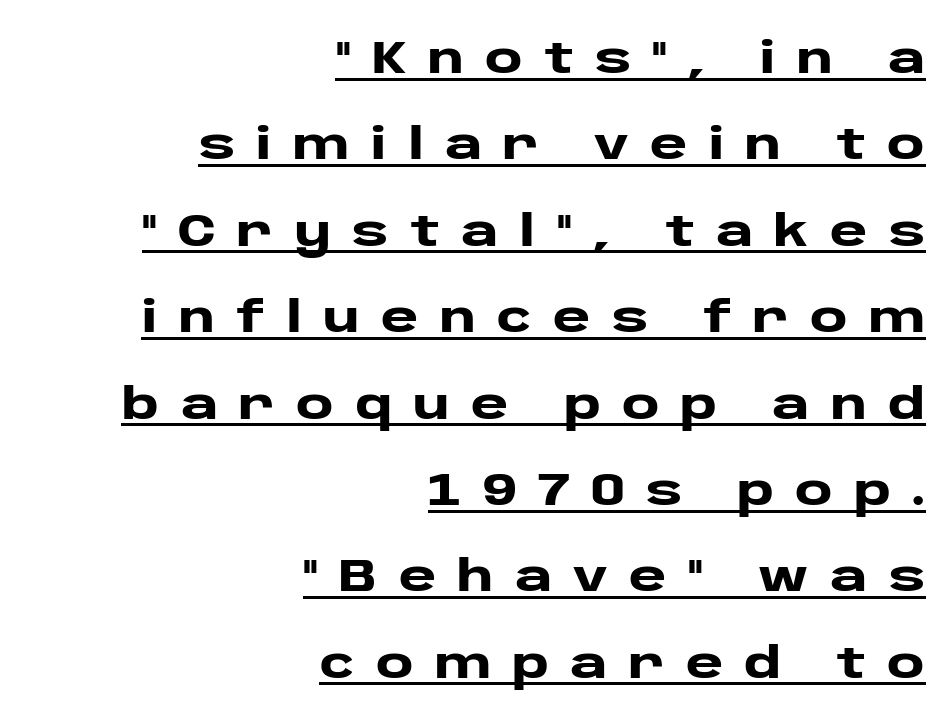
Q: Is the text bold? A: Yes.
Q: Is the text italic (slanted)? A: No, it is upright.
Q: Is the typeface a serif or a sans-serif typeface? A: Sans-serif.
Q: Is the text underlined? A: Yes.
Q: How is the paragraph aligned? A: Right-aligned.
Q: Is the spacing between letters normal or unusually wide? A: Unusually wide.
Q: Is the spacing between lines tight, normal or loose? A: Loose.
Q: Width (condensed, normal, or wide)? A: Wide.
Q: Stroke contrast? A: Low.
Q: x-height? A: Large.
Q: Monospaced? A: No.
